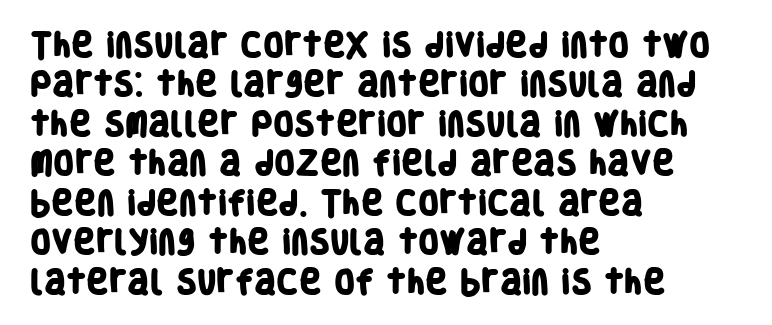
{"bold": "yes", "underline": "no", "align": "left", "line_spacing": "normal", "line_spacing_ratio": 1.46, "letter_spacing": "normal", "letter_spacing_em": 0.0, "glyph_px": 27}
